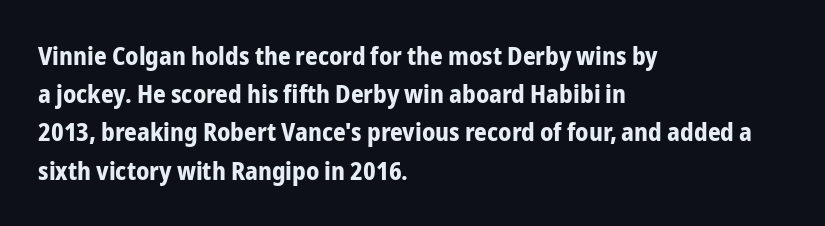
{"italic": "no", "bold": "yes", "underline": "no", "align": "left", "line_spacing": "normal", "line_spacing_ratio": 1.53, "letter_spacing": "normal", "letter_spacing_em": 0.0, "glyph_px": 25}
